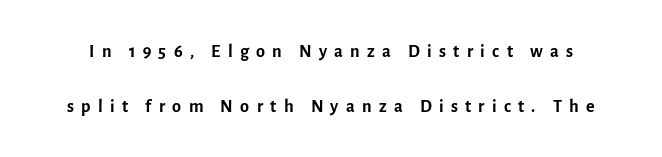
{"italic": "no", "bold": "no", "underline": "no", "line_spacing": "loose", "line_spacing_ratio": 2.1, "letter_spacing": "wide", "letter_spacing_em": 0.28, "glyph_px": 26}
